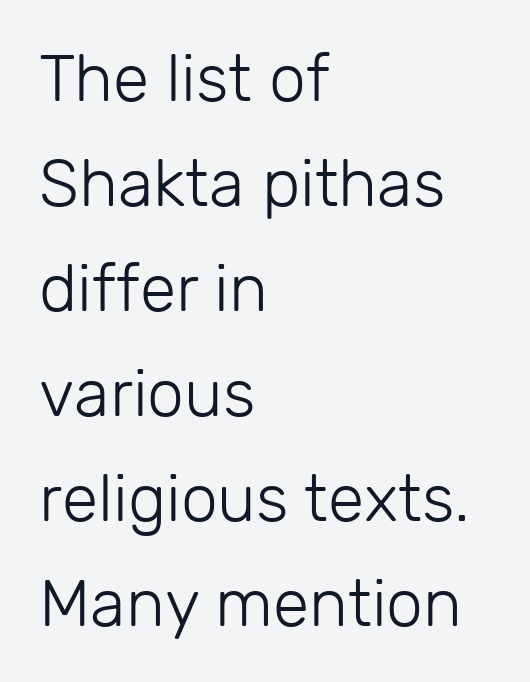
Rule under the text: the space is simply empty. Rendered with straight, roman letterforms. Unlike a traditional serif, this face leaves its strokes unadorned. These lines are rendered in a variable-pitch font. Leftover space on each line is placed entirely after the last word.
